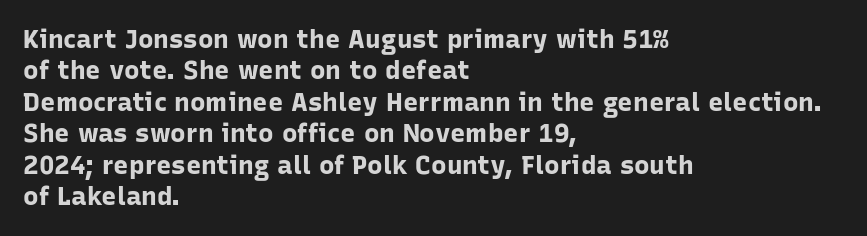
{"italic": "no", "bold": "yes", "underline": "no", "align": "left", "line_spacing_ratio": 1.21, "letter_spacing": "normal", "letter_spacing_em": 0.0, "glyph_px": 26}
